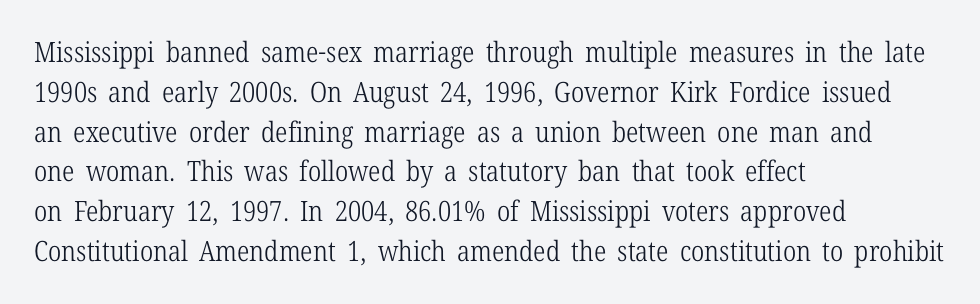
Q: Is the text bold? A: No.
Q: Is the text italic (slanted)? A: No, it is upright.
Q: Is the typeface a serif or a sans-serif typeface? A: Serif.
Q: Is the text underlined? A: No.
Q: How is the paragraph aligned? A: Left-aligned.
Q: Is the spacing between letters normal or unusually wide? A: Normal.
Q: Is the spacing between lines tight, normal or loose? A: Normal.
Q: Width (condensed, normal, or wide)? A: Condensed.
Q: Stroke contrast? A: Low.
Q: x-height? A: Medium.
Q: Monospaced? A: No.
